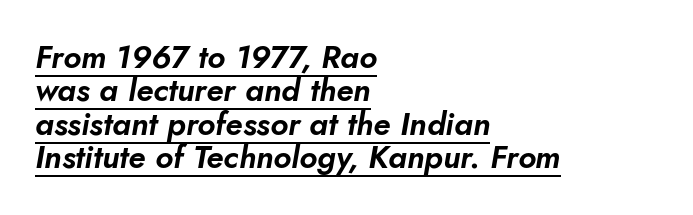
Q: Is the text italic (slanted)? A: Yes, it leans right by about 10 degrees.
Q: Is the text underlined? A: Yes.
Q: How is the paragraph aligned? A: Left-aligned.
Q: Is the spacing between letters normal or unusually wide? A: Normal.
Q: Is the spacing between lines tight, normal or loose? A: Tight.
Q: Width (condensed, normal, or wide)? A: Normal.
Q: Stroke contrast? A: Low.
Q: x-height? A: Small.
Q: Monospaced? A: No.
